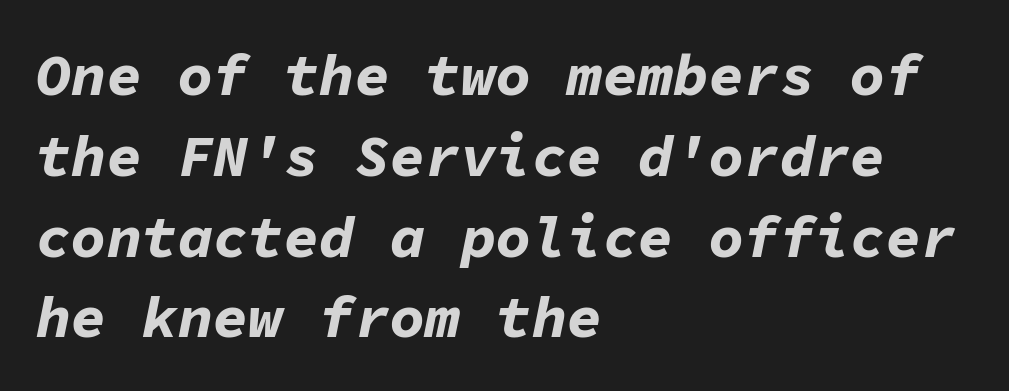
Q: Is the text bold? A: Yes.
Q: Is the text italic (slanted)? A: Yes, it leans right by about 11 degrees.
Q: Is the text underlined? A: No.
Q: How is the paragraph aligned? A: Left-aligned.
Q: Is the spacing between letters normal or unusually wide? A: Normal.
Q: Is the spacing between lines tight, normal or loose? A: Normal.
Q: Width (condensed, normal, or wide)? A: Normal.
Q: Stroke contrast? A: Low.
Q: x-height? A: Medium.
Q: Monospaced? A: Yes.
